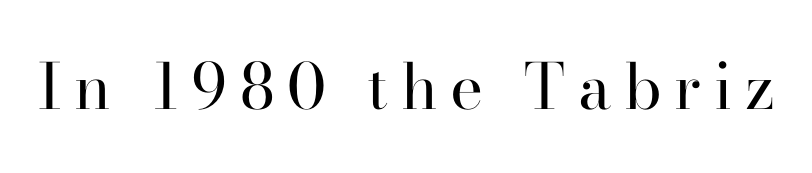
Counters stay open thanks to moderate or lighter strokes. When letters stand straight like this, we call the style roman or upright. The area under the type is left untouched. Classification — serif. Between one letter and the next there's a generous, obvious gap. Note the varied advance widths — an 'i' is clearly narrower than an 'm'.
